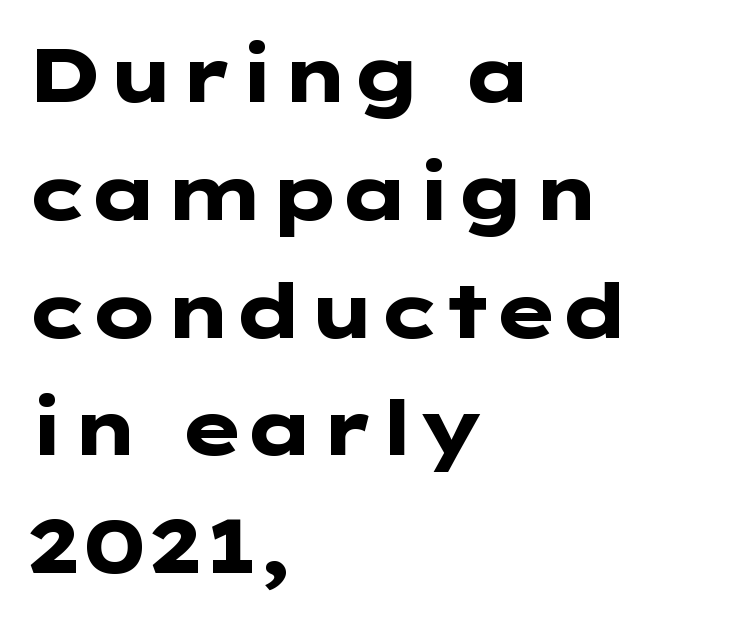
{"serif": "no", "italic": "no", "bold": "yes", "weight": "heavy", "width": "wide", "stroke_contrast": "low", "x_height": "medium", "underline": "no", "align": "left", "line_spacing": "normal", "line_spacing_ratio": 1.55, "letter_spacing": "normal", "letter_spacing_em": 0.0, "glyph_px": 76}
